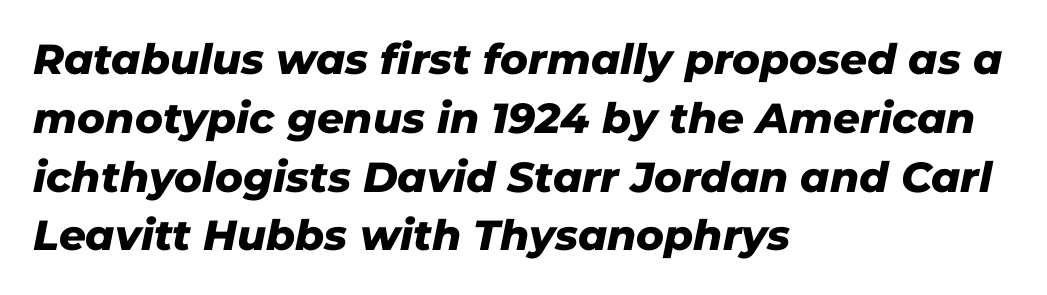
{"italic": "yes", "lean": "right", "slant_degrees": 11, "bold": "yes", "weight": "heavy", "width": "normal", "stroke_contrast": "low", "x_height": "medium", "monospaced": "no", "underline": "no", "align": "left", "line_spacing": "normal", "line_spacing_ratio": 1.4, "letter_spacing": "normal", "letter_spacing_em": 0.0, "glyph_px": 42}
